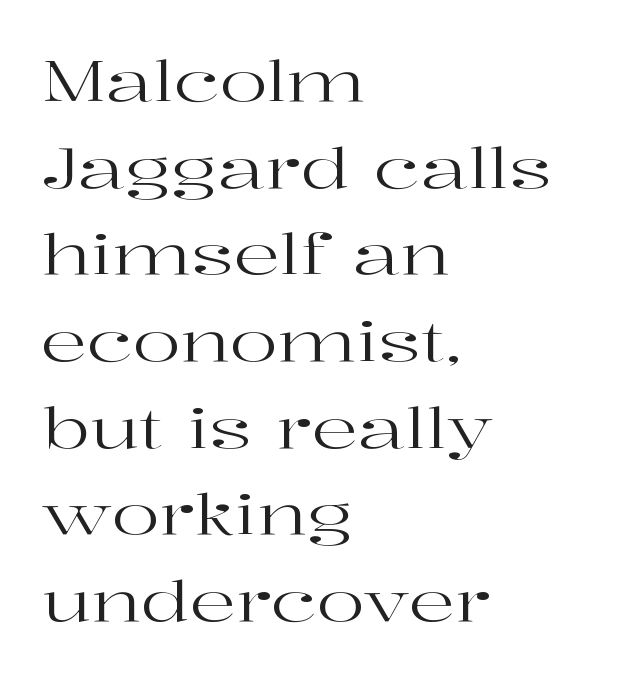
Q: Is the text bold? A: No.
Q: Is the text italic (slanted)? A: No, it is upright.
Q: Is the typeface a serif or a sans-serif typeface? A: Serif.
Q: Is the text underlined? A: No.
Q: How is the paragraph aligned? A: Left-aligned.
Q: Is the spacing between letters normal or unusually wide? A: Normal.
Q: Is the spacing between lines tight, normal or loose? A: Normal.
Q: Width (condensed, normal, or wide)? A: Wide.
Q: Stroke contrast? A: High.
Q: x-height? A: Medium.
Q: Monospaced? A: No.
